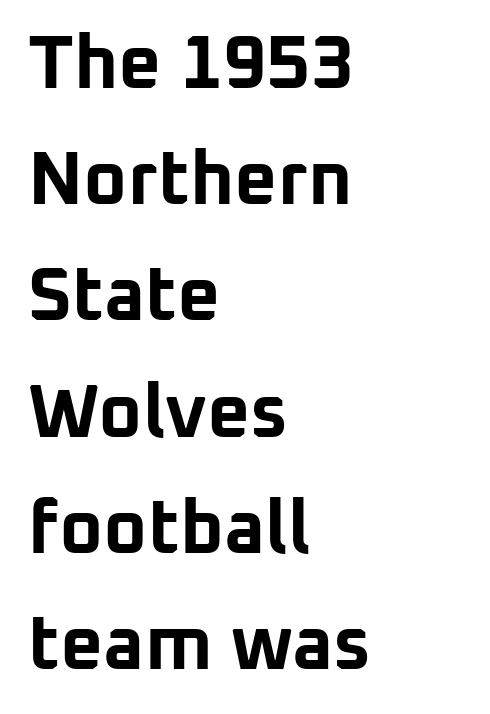
{"serif": "no", "italic": "no", "bold": "yes", "weight": "bold", "width": "normal", "stroke_contrast": "low", "x_height": "medium", "monospaced": "no", "underline": "no", "align": "left", "line_spacing": "normal", "line_spacing_ratio": 1.55, "letter_spacing": "normal", "letter_spacing_em": 0.0, "glyph_px": 75}
